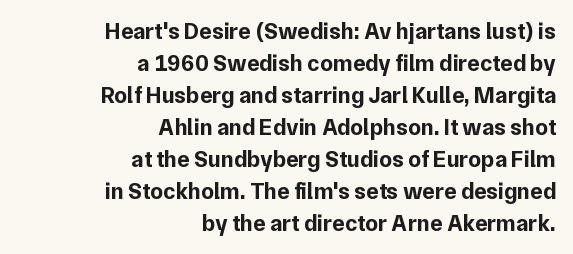
The image shows 23 px bold type, upright; set right-aligned, normal line spacing (1.39x), normal letter spacing, not underlined.
